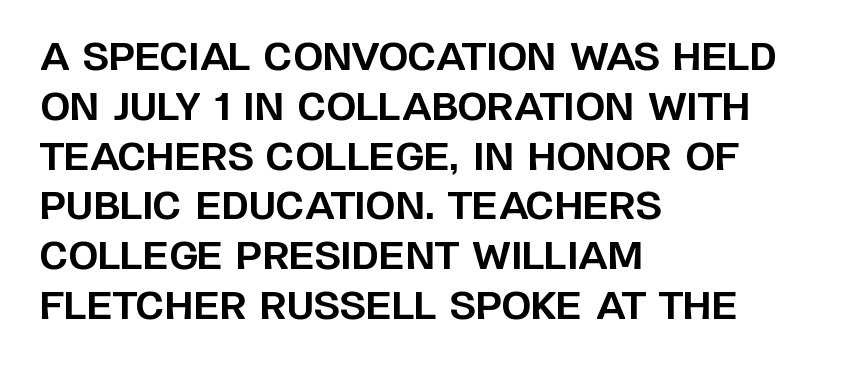
Regular leading. If you drew a line through each stem, it would be perfectly vertical. Rule under the text: the space is simply empty. The lines are quadded left.
